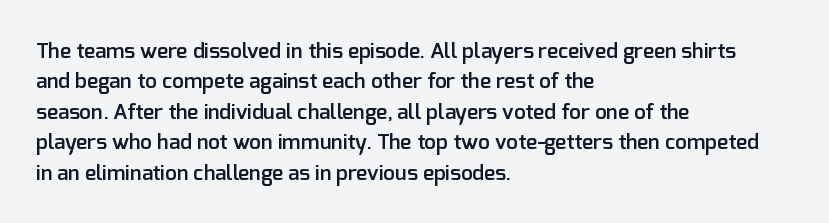
The image shows 21 px text type, upright; set left-aligned, normal line spacing (1.45x), normal letter spacing, not underlined.
